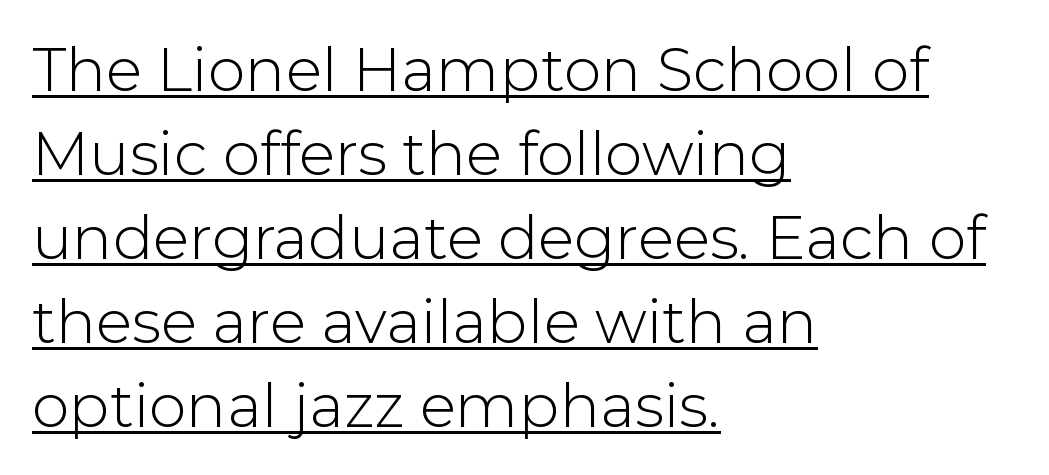
Underline: present. Regular leading. Reading down the block, your eye returns to a fixed left position each line. This sample uses a sans-serif face. A roman cut, with each character standing at attention.
